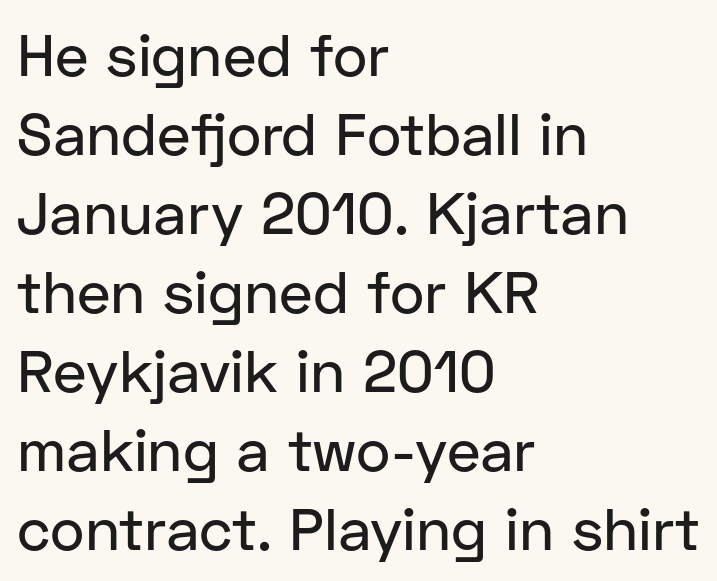
{"serif": "no", "italic": "no", "width": "normal", "stroke_contrast": "low", "x_height": "medium", "monospaced": "no", "underline": "no", "align": "left", "line_spacing": "normal", "line_spacing_ratio": 1.34, "letter_spacing": "normal", "letter_spacing_em": 0.0, "glyph_px": 59}
